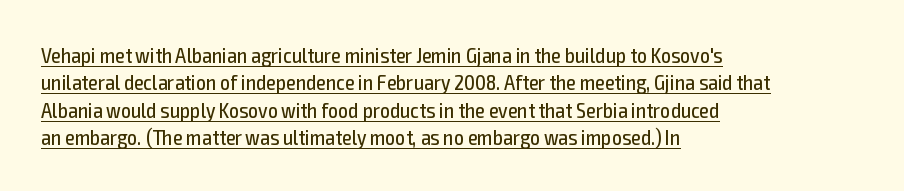
Stems here are at most as thick as an everyday book face. Posture: straight, roman, zero tilt. Observe the ordinary spacing: letters are neighbours, not strangers. In designer terms, the underline attribute is active on this setting. Left-aligned paragraph, ragged on the right.
